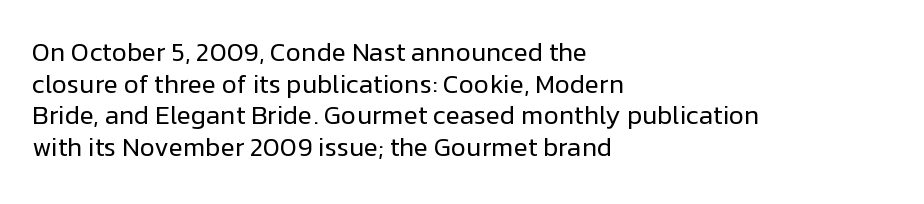
The image shows 26 px text type, upright; set left-aligned, line spacing 1.22x, normal letter spacing, not underlined.
